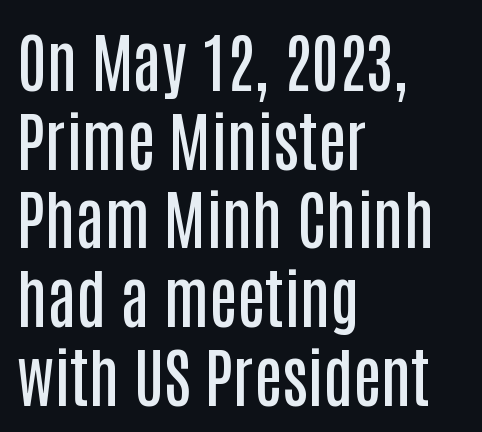
Q: Is the text bold? A: Semi-bold.
Q: Is the text italic (slanted)? A: No, it is upright.
Q: Is the typeface a serif or a sans-serif typeface? A: Sans-serif.
Q: Is the text underlined? A: No.
Q: How is the paragraph aligned? A: Left-aligned.
Q: Is the spacing between letters normal or unusually wide? A: Normal.
Q: Width (condensed, normal, or wide)? A: Condensed.
Q: Stroke contrast? A: Low.
Q: x-height? A: Large.
Q: Monospaced? A: No.
